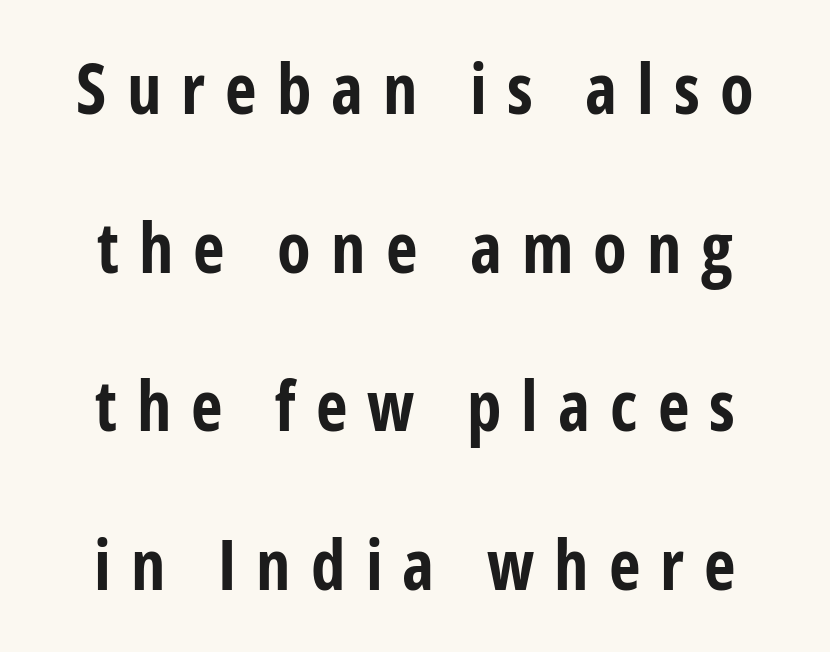
The image shows 69 px bold, condensed sans-serif type, upright; set loose line spacing (2.3x), unusually wide letter spacing (+0.29 em), not underlined; low stroke contrast and a medium x-height.
